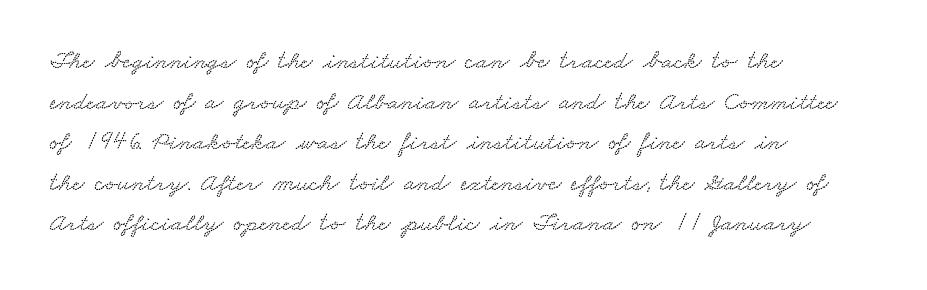
The letterforms sit shoulder to shoulder at normal distance. Successive baselines arrive at the customary interval. Beneath every word, the page is bare. The lines in this sample share a left origin and differ only in where they stop.
